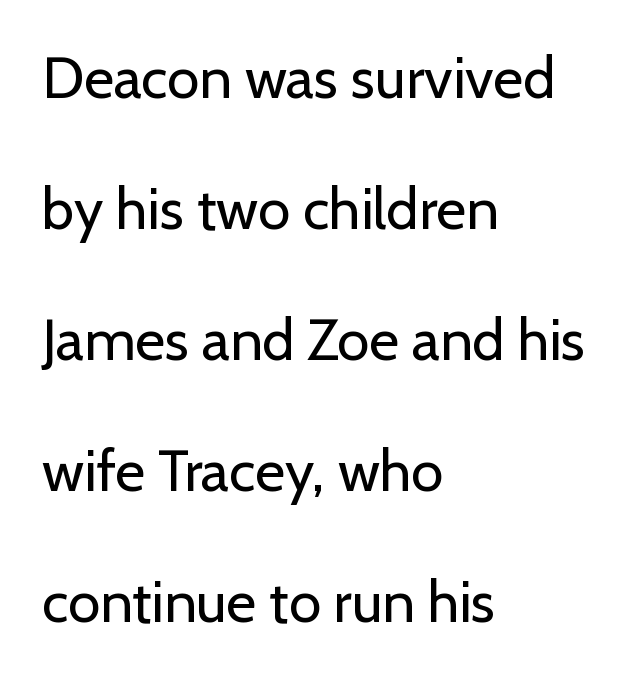
Q: Is the text bold? A: No.
Q: Is the text italic (slanted)? A: No, it is upright.
Q: Is the typeface a serif or a sans-serif typeface? A: Sans-serif.
Q: Is the text underlined? A: No.
Q: How is the paragraph aligned? A: Left-aligned.
Q: Is the spacing between letters normal or unusually wide? A: Normal.
Q: Is the spacing between lines tight, normal or loose? A: Loose.
Q: Width (condensed, normal, or wide)? A: Normal.
Q: Stroke contrast? A: Low.
Q: x-height? A: Medium.
Q: Monospaced? A: No.
